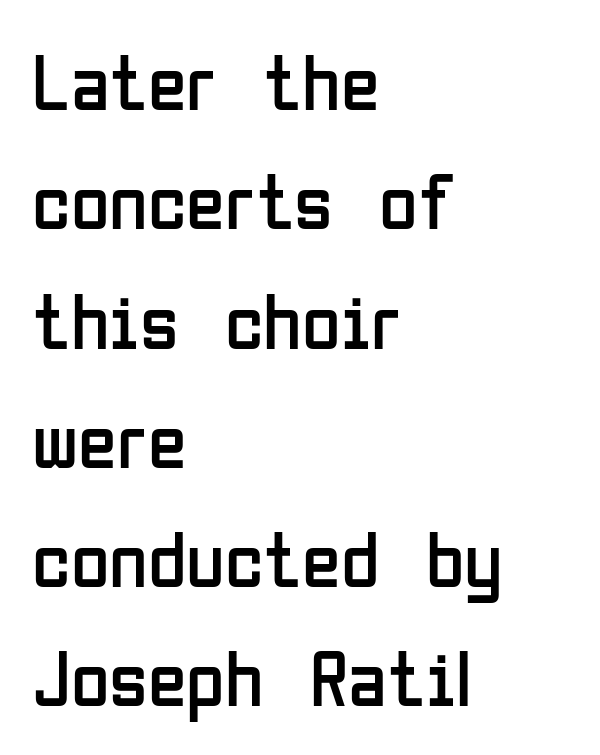
The image shows 79 px regular-weight, condensed sans-serif type, upright; set left-aligned, normal line spacing (1.51x), normal letter spacing, not underlined; low stroke contrast and a medium x-height.
